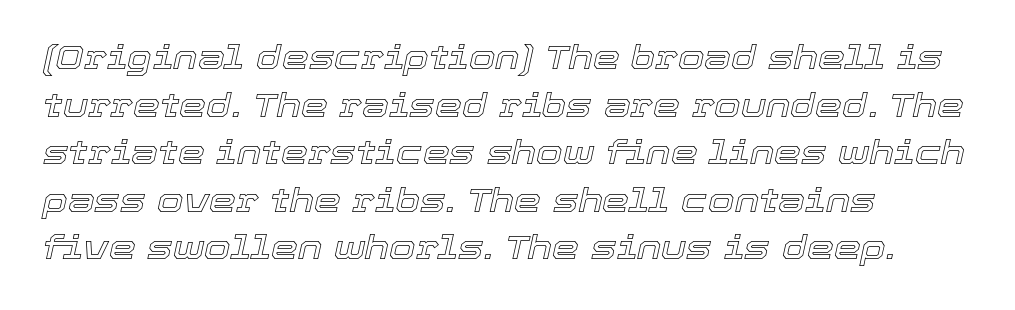
The image shows 34 px text type, italic (leaning right); set left-aligned, normal line spacing (1.4x), normal letter spacing, not underlined; a medium x-height.
